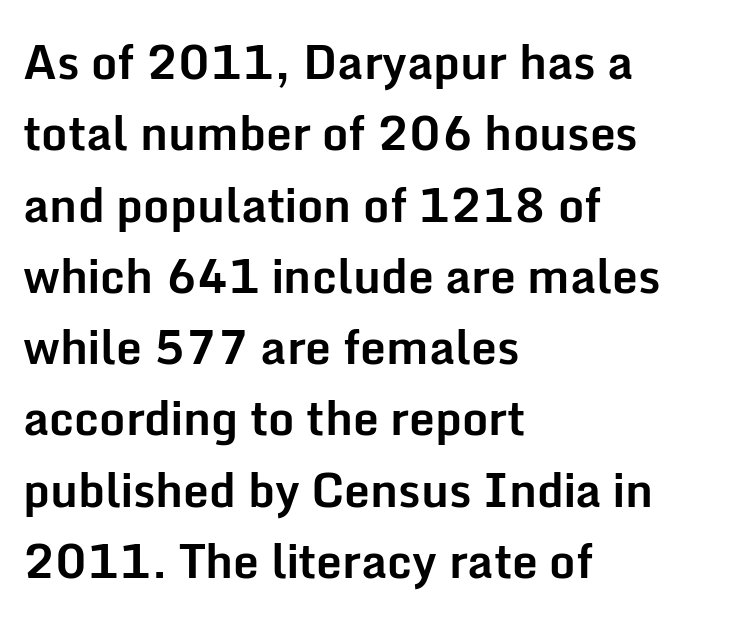
{"serif": "no", "italic": "no", "bold": "yes", "weight": "bold", "width": "normal", "stroke_contrast": "low", "x_height": "medium", "monospaced": "no", "underline": "no", "align": "left", "line_spacing": "normal", "line_spacing_ratio": 1.55, "letter_spacing": "normal", "letter_spacing_em": 0.0, "glyph_px": 46}
